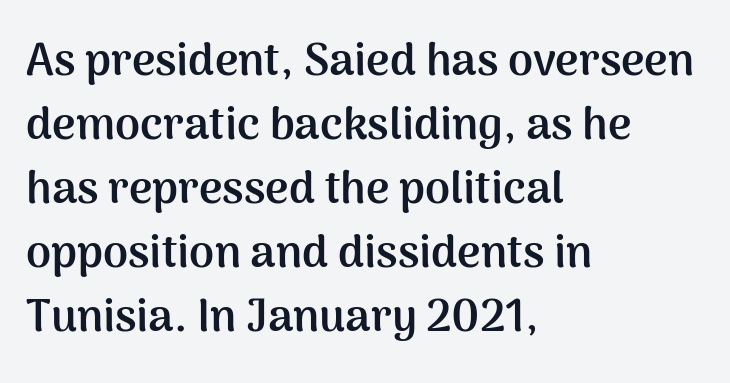
{"serif": "no", "italic": "no", "bold": "yes", "weight": "semibold", "width": "normal", "stroke_contrast": "medium", "x_height": "medium", "monospaced": "no", "underline": "no", "align": "left", "line_spacing": "normal", "line_spacing_ratio": 1.42, "letter_spacing": "normal", "letter_spacing_em": 0.0, "glyph_px": 45}
